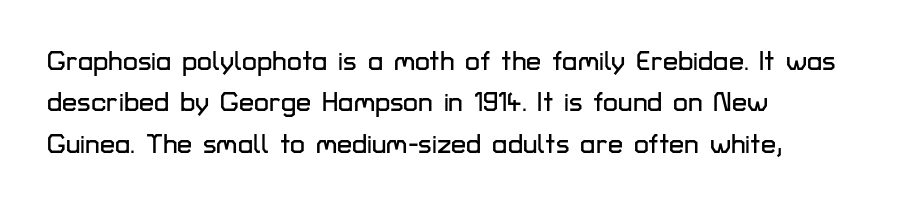
The image shows 27 px text type, upright; set left-aligned, normal line spacing (1.53x), normal letter spacing, not underlined.
